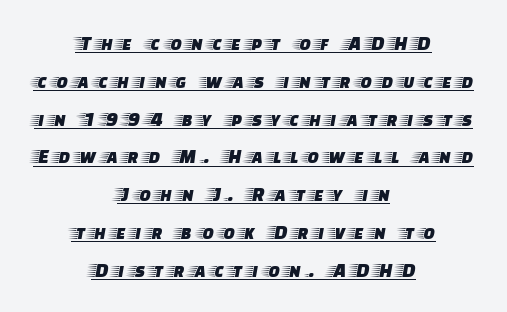
{"underline": "yes", "align": "center", "line_spacing_ratio": 1.8, "letter_spacing": "wide", "letter_spacing_em": 0.26, "glyph_px": 21}
